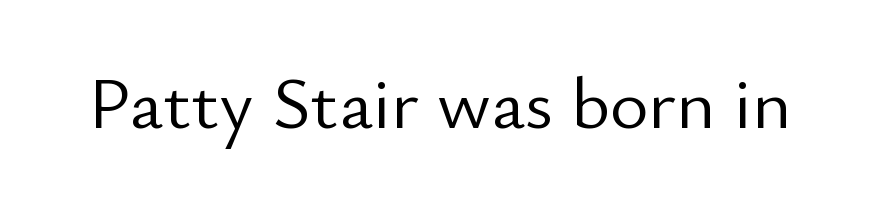
{"serif": "no", "italic": "no", "bold": "no", "weight": "light", "width": "normal", "stroke_contrast": "low", "x_height": "small", "monospaced": "no", "underline": "no", "letter_spacing": "normal", "letter_spacing_em": 0.0, "glyph_px": 74}
